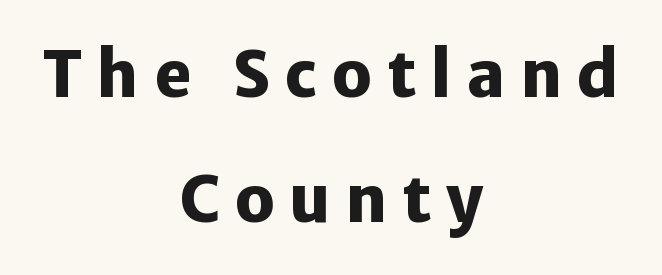
The rendering inserts visible extra space after every character. The passage shown is typeset with a sans-serif family. One-word summary of the alignment: center. Here the designer chose a conventional face with non-uniform glyph widths. Words float on clear page, feet unadorned. A dark, heavy texture on the line: the type is bold.
